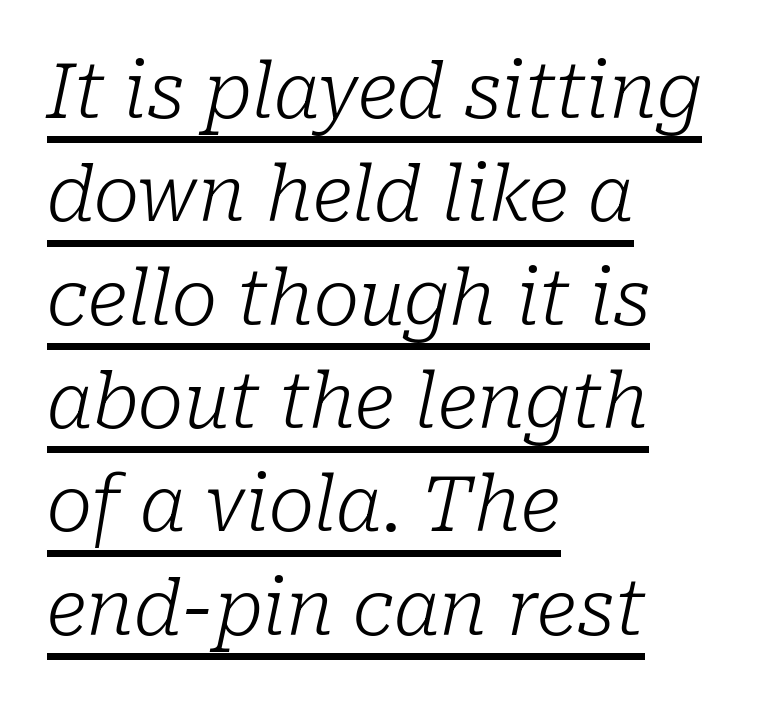
Ink coverage per letter is moderate at most. Evenly set lines give the paragraph a standard silhouette. Is the block centered? No — it sits flush against the left margin. These lines are composed in type with serifs.
